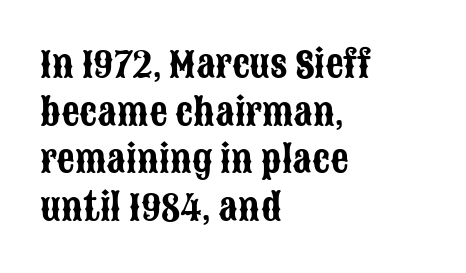
A typesetter would label this face a sans. Alignment: flush left. The specimen reads as upright at a glance. You could not count columns in this text — the font is proportionally spaced. Letters rest on an invisible, unmarked baseline. Look at the tracking — it's just the regular setting, nothing added.
